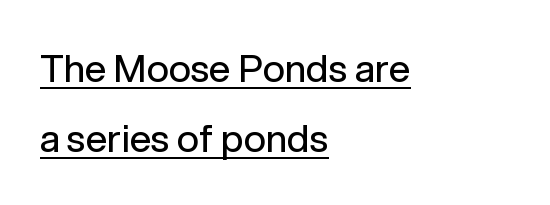
Q: Is the text bold? A: No.
Q: Is the text italic (slanted)? A: No, it is upright.
Q: Is the typeface a serif or a sans-serif typeface? A: Sans-serif.
Q: Is the text underlined? A: Yes.
Q: How is the paragraph aligned? A: Left-aligned.
Q: Is the spacing between letters normal or unusually wide? A: Normal.
Q: Width (condensed, normal, or wide)? A: Normal.
Q: Stroke contrast? A: Low.
Q: x-height? A: Medium.
Q: Monospaced? A: No.
